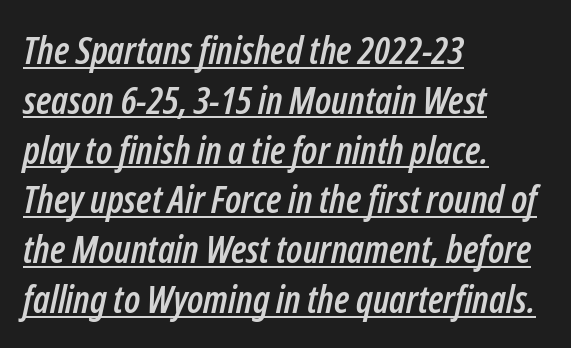
Look at the tracking — it's just the regular setting, nothing added. These lines sit exactly where default settings would place them. A typesetter would call this proportional, since set widths differ per character. Horizontally, the lines are justified to the leading edge only.
